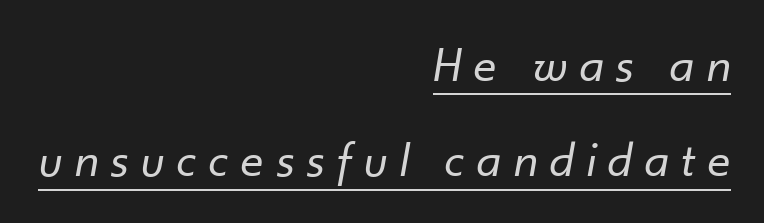
Q: Is the text bold? A: No.
Q: Is the text italic (slanted)? A: Yes, it leans right by about 10 degrees.
Q: Is the text underlined? A: Yes.
Q: How is the paragraph aligned? A: Right-aligned.
Q: Is the spacing between letters normal or unusually wide? A: Unusually wide.
Q: Is the spacing between lines tight, normal or loose? A: Loose.
Q: Width (condensed, normal, or wide)? A: Normal.
Q: Stroke contrast? A: Low.
Q: x-height? A: Small.
Q: Monospaced? A: No.
